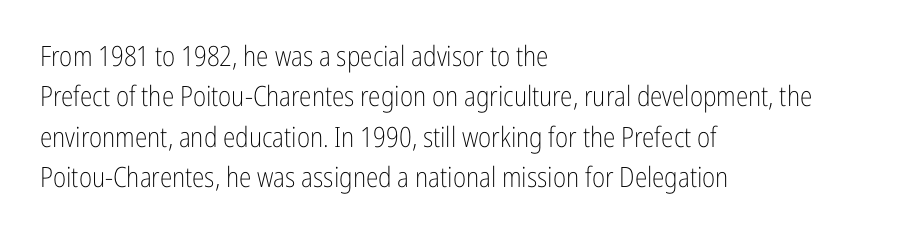
Q: Is the text bold? A: No.
Q: Is the text italic (slanted)? A: No, it is upright.
Q: Is the typeface a serif or a sans-serif typeface? A: Sans-serif.
Q: Is the text underlined? A: No.
Q: How is the paragraph aligned? A: Left-aligned.
Q: Is the spacing between letters normal or unusually wide? A: Normal.
Q: Is the spacing between lines tight, normal or loose? A: Normal.
Q: Width (condensed, normal, or wide)? A: Condensed.
Q: Stroke contrast? A: Low.
Q: x-height? A: Medium.
Q: Monospaced? A: No.
